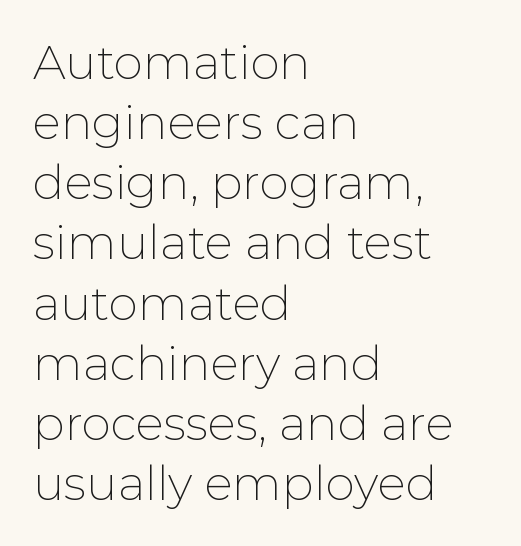
Layout note: lines flush left. Think of a printed novel: that variable character pitch is what you see here. Words float on clear page, feet unadorned. The letters carry no serifs — their stems end cleanly without finishing strokes.
